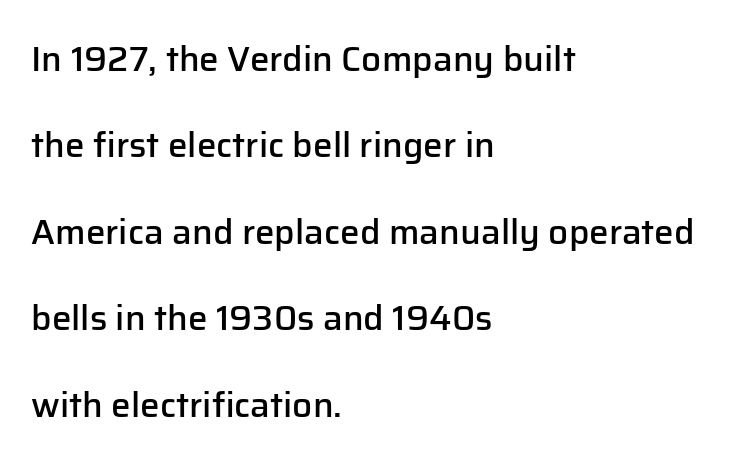
{"serif": "no", "italic": "no", "bold": "semi", "weight": "semibold", "width": "normal", "stroke_contrast": "low", "x_height": "medium", "monospaced": "no", "underline": "no", "align": "left", "line_spacing": "loose", "line_spacing_ratio": 2.47, "letter_spacing": "normal", "letter_spacing_em": 0.0, "glyph_px": 35}
